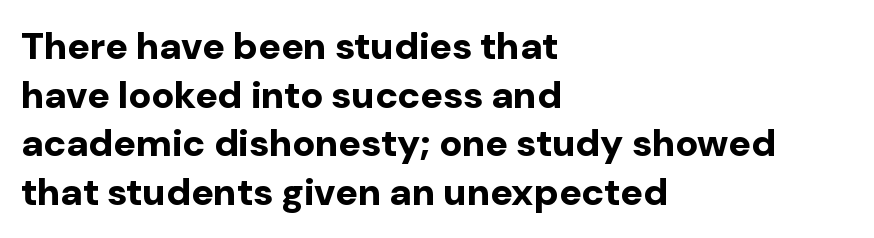
These lines are rendered in a variable-pitch font. Compared with an ordinary text face, these strokes are far heavier — a full bold. The type family on display is of the sans-serif kind. Descenders hang freely into open space. The horizontal fit of the characters is conventional and even. In CSS terms this would be text-align: left.
